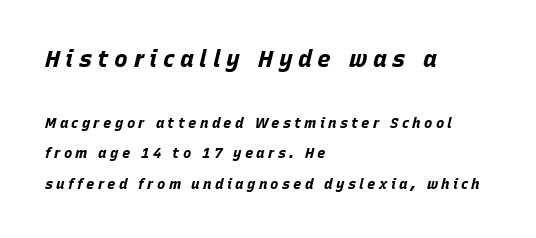
Words float on clear page, feet unadorned. Quick note: italic. The lines in this sample share a left origin and differ only in where they stop. What weight is shown? A full bold with thick strokes. Which of the two is more prominent by size? The first, at the top. Letter spacing: wide.
